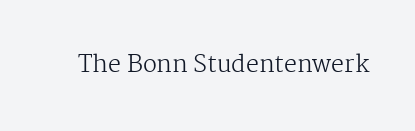
The type is set solid horizontally, with unmodified tracking. Words float on clear page, feet unadorned. A quiet, ordinary-to-light weight characterises the typeface. The type sits square on the baseline with zero lean.
